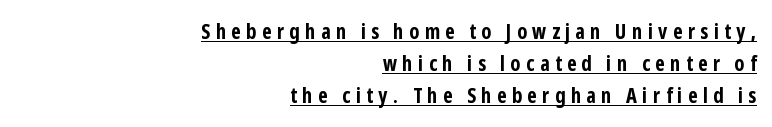
{"italic": "no", "bold": "yes", "underline": "yes", "align": "right", "line_spacing": "normal", "line_spacing_ratio": 1.53, "letter_spacing": "wide", "letter_spacing_em": 0.26, "glyph_px": 21}
